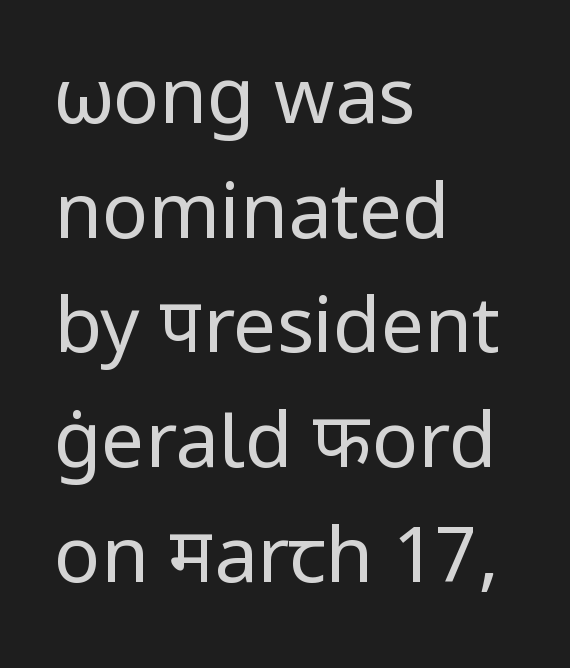
{"serif": "no", "italic": "no", "bold": "no", "weight": "regular", "width": "normal", "stroke_contrast": "low", "x_height": "medium", "monospaced": "no", "underline": "no", "align": "left", "line_spacing": "normal", "line_spacing_ratio": 1.49, "letter_spacing": "normal", "letter_spacing_em": 0.0, "glyph_px": 77}
